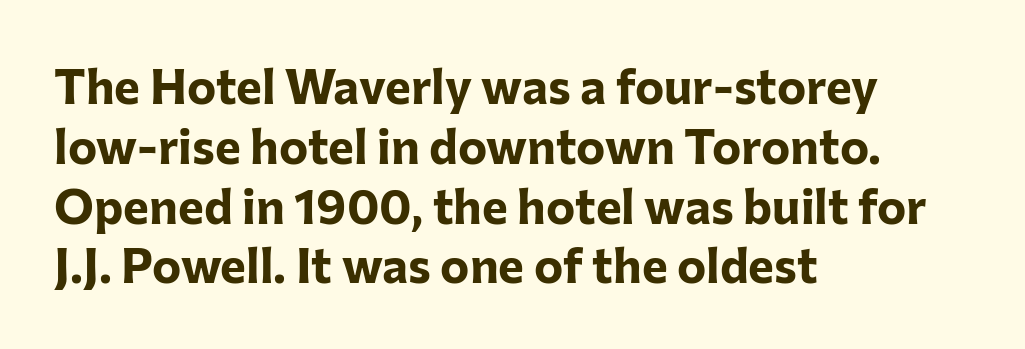
The image shows 49 px bold sans-serif type, upright; set left-aligned, line spacing 1.22x, normal letter spacing, not underlined; low stroke contrast and a medium x-height.
